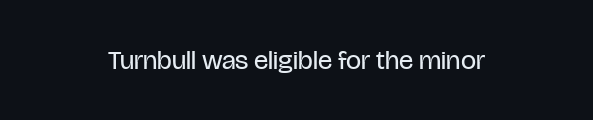
{"italic": "no", "bold": "no", "underline": "no", "align": "center", "letter_spacing": "normal", "letter_spacing_em": 0.0, "glyph_px": 27}
